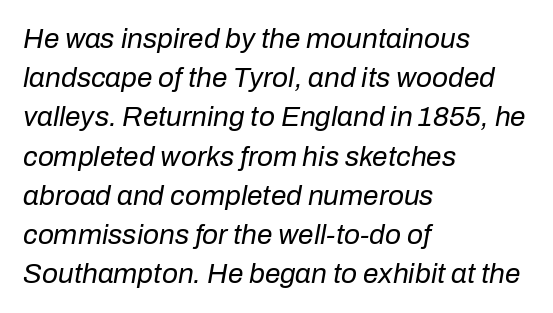
Successive baselines arrive at the customary interval. This sample is left-justified, so line endings fall wherever the words run out. Slant detected: the letters are inclined. The face used here is rendered with its standard letterfit. These glyphs show unthickened strokes, regular width or finer. Is this a fixed-width face? No — the glyphs have proportional, varying widths.
